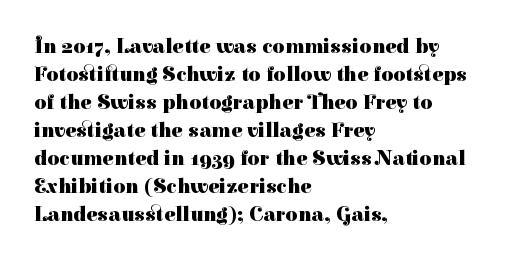
The image shows 21 px bold type, upright; set left-aligned, normal line spacing (1.33x), normal letter spacing, not underlined.
